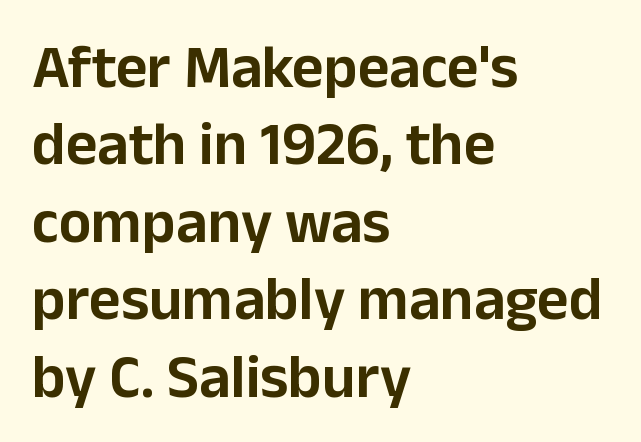
A sans-serif font was chosen for this passage. The rendering anchors every line to the left-hand side. Posture: straight, roman, zero tilt. Between one letter and the next there's only the usual sliver of space.
